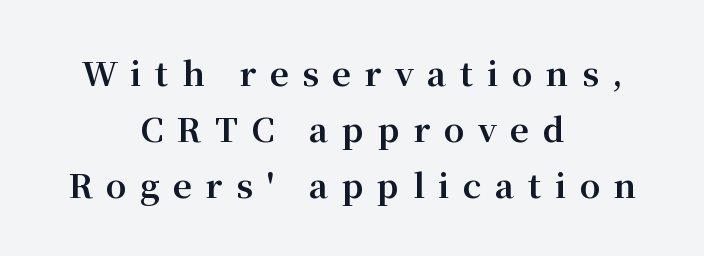
Q: Is the text bold? A: Yes.
Q: Is the text italic (slanted)? A: No, it is upright.
Q: Is the typeface a serif or a sans-serif typeface? A: Serif.
Q: Is the text underlined? A: No.
Q: How is the paragraph aligned? A: Centered.
Q: Is the spacing between letters normal or unusually wide? A: Unusually wide.
Q: Is the spacing between lines tight, normal or loose? A: Normal.
Q: Width (condensed, normal, or wide)? A: Normal.
Q: Stroke contrast? A: Medium.
Q: x-height? A: Medium.
Q: Monospaced? A: No.
